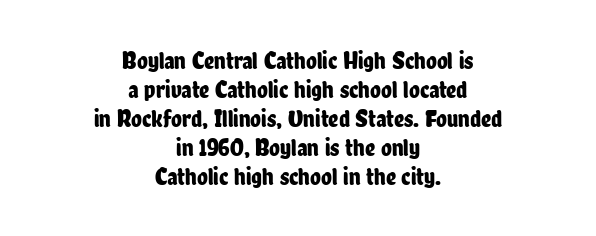
The image shows 25 px text type, upright; set centered, line spacing 1.16x, normal letter spacing, not underlined.
